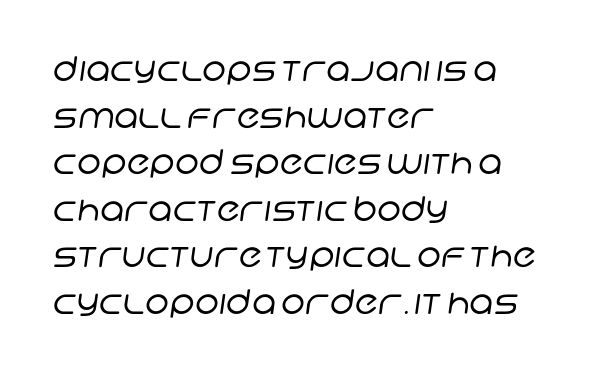
Q: Is the text bold? A: No.
Q: Is the typeface a serif or a sans-serif typeface? A: Sans-serif.
Q: Is the text underlined? A: No.
Q: How is the paragraph aligned? A: Left-aligned.
Q: Is the spacing between letters normal or unusually wide? A: Normal.
Q: Is the spacing between lines tight, normal or loose? A: Normal.
Q: Width (condensed, normal, or wide)? A: Normal.
Q: Stroke contrast? A: Low.
Q: x-height? A: Large.
Q: Monospaced? A: No.
